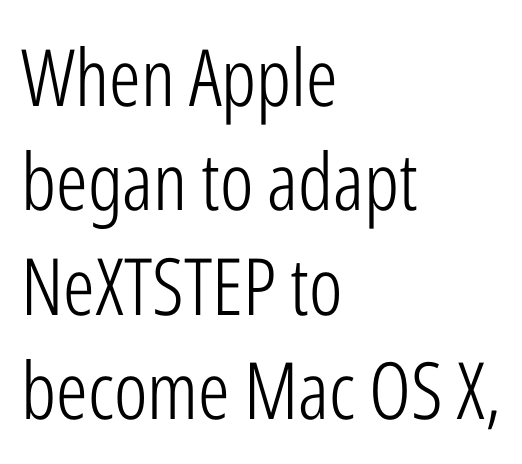
A light-to-regular cut is what we see here. Honestly, the letter spacing is just normal — you wouldn't notice it. Note the varied advance widths — an 'i' is clearly narrower than an 'm'. Nobody drew a line under any word here. Is there any slant? The stems are plumb. The lines sit at an ordinary, default distance from one another.
